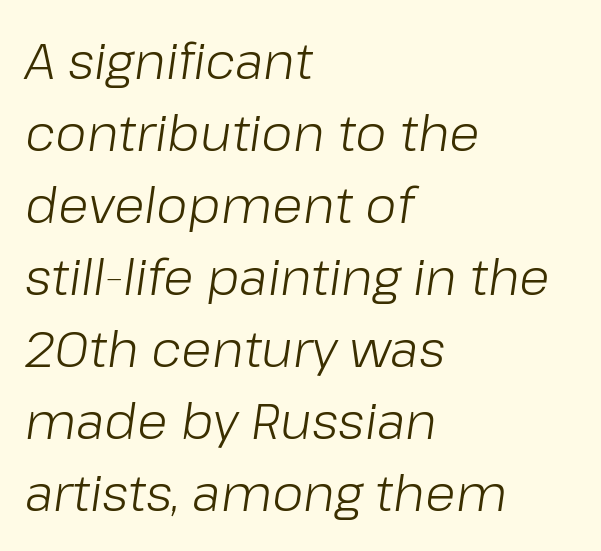
Q: Is the text bold? A: No.
Q: Is the text italic (slanted)? A: Yes, it leans right by about 8 degrees.
Q: Is the text underlined? A: No.
Q: How is the paragraph aligned? A: Left-aligned.
Q: Is the spacing between letters normal or unusually wide? A: Normal.
Q: Is the spacing between lines tight, normal or loose? A: Normal.
Q: Width (condensed, normal, or wide)? A: Normal.
Q: Stroke contrast? A: Low.
Q: x-height? A: Medium.
Q: Monospaced? A: No.
